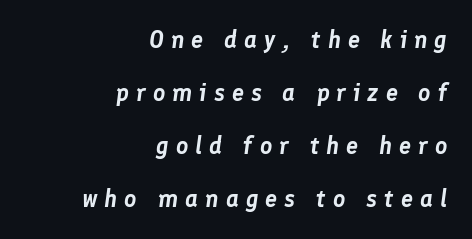
Q: Is the text italic (slanted)? A: Yes, it leans right by about 8 degrees.
Q: Is the text underlined? A: No.
Q: How is the paragraph aligned? A: Right-aligned.
Q: Is the spacing between letters normal or unusually wide? A: Unusually wide.
Q: Is the spacing between lines tight, normal or loose? A: Loose.
